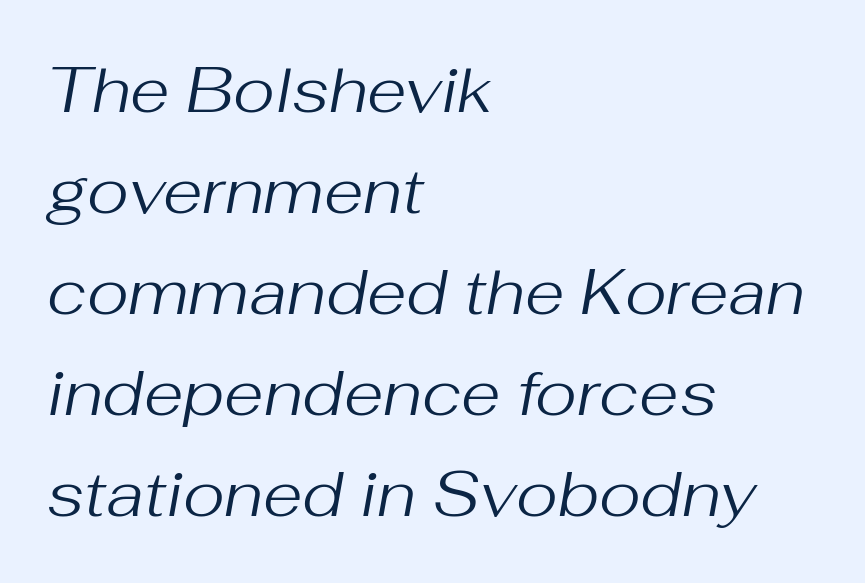
Q: Is the text bold? A: No.
Q: Is the text italic (slanted)? A: Yes, it leans right by about 10 degrees.
Q: Is the text underlined? A: No.
Q: How is the paragraph aligned? A: Left-aligned.
Q: Is the spacing between letters normal or unusually wide? A: Normal.
Q: Is the spacing between lines tight, normal or loose? A: Normal.
Q: Width (condensed, normal, or wide)? A: Normal.
Q: Stroke contrast? A: Medium.
Q: x-height? A: Medium.
Q: Monospaced? A: No.
